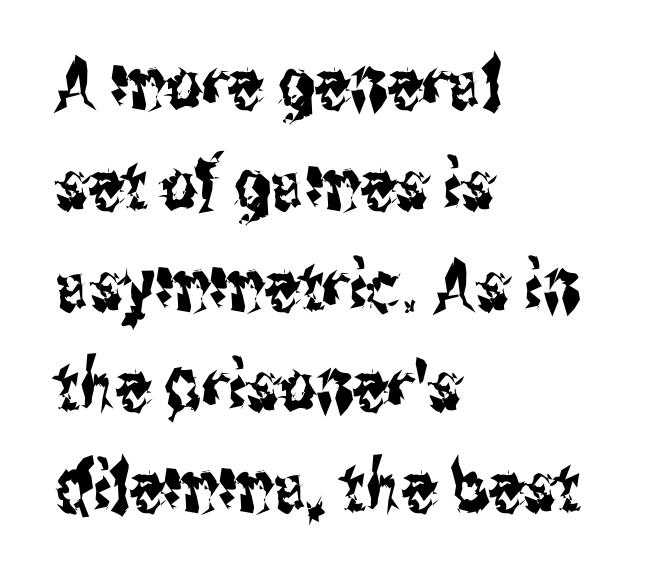
Q: Is the text italic (slanted)? A: No, it is upright.
Q: Is the typeface a serif or a sans-serif typeface? A: Sans-serif.
Q: Is the text underlined? A: No.
Q: How is the paragraph aligned? A: Left-aligned.
Q: Is the spacing between letters normal or unusually wide? A: Normal.
Q: Is the spacing between lines tight, normal or loose? A: Normal.
Q: Width (condensed, normal, or wide)? A: Condensed.
Q: Stroke contrast? A: Medium.
Q: x-height? A: Medium.
Q: Monospaced? A: No.
